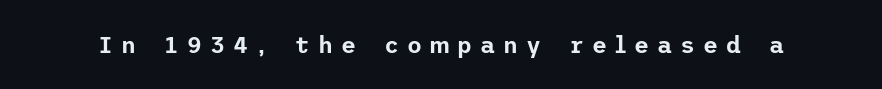
{"italic": "no", "underline": "no", "letter_spacing": "wide", "letter_spacing_em": 0.35, "glyph_px": 23}
